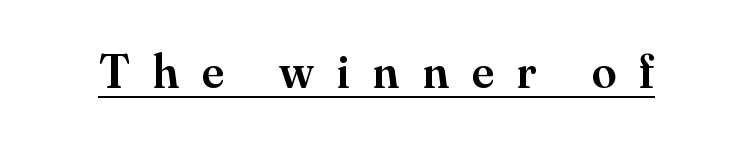
The image shows 49 px semibold serif type, upright; set unusually wide letter spacing (+0.48 em), underlined; medium stroke contrast and a small x-height.
